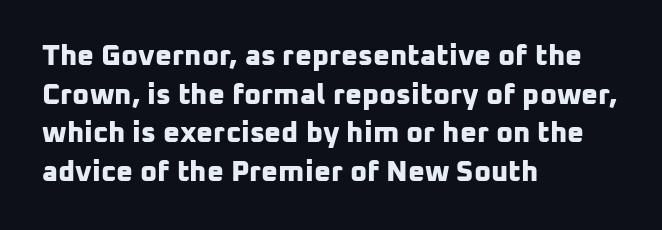
{"serif": "no", "bold": "yes", "weight": "bold", "width": "normal", "stroke_contrast": "low", "x_height": "medium", "monospaced": "no", "underline": "no", "align": "left", "line_spacing": "normal", "line_spacing_ratio": 1.33, "letter_spacing": "normal", "letter_spacing_em": 0.0, "glyph_px": 29}
